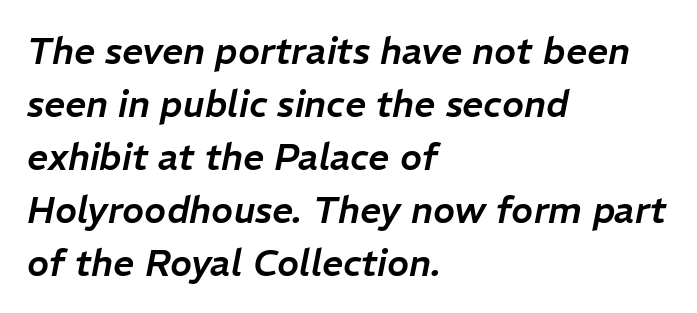
{"italic": "yes", "lean": "right", "slant_degrees": 11, "width": "normal", "stroke_contrast": "low", "x_height": "medium", "monospaced": "no", "underline": "no", "align": "left", "line_spacing": "normal", "line_spacing_ratio": 1.43, "letter_spacing": "normal", "letter_spacing_em": 0.0, "glyph_px": 37}
